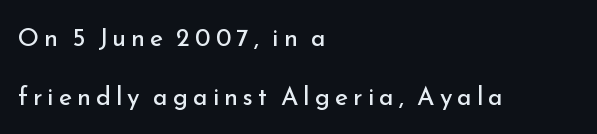
{"italic": "no", "bold": "no", "underline": "no", "align": "left", "line_spacing": "loose", "line_spacing_ratio": 2.37, "letter_spacing": "wide", "letter_spacing_em": 0.2, "glyph_px": 25}
